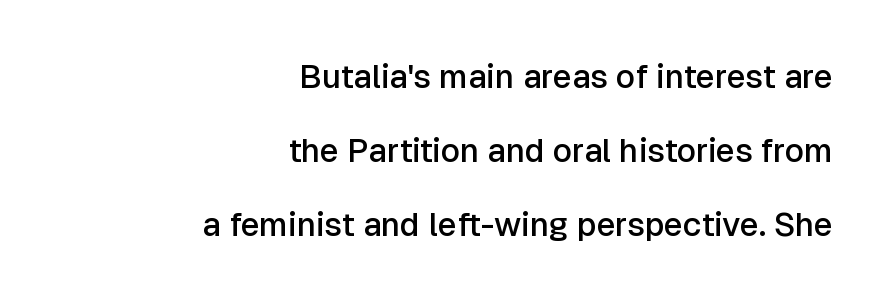
Q: Is the text bold? A: Semi-bold.
Q: Is the text italic (slanted)? A: No, it is upright.
Q: Is the typeface a serif or a sans-serif typeface? A: Sans-serif.
Q: Is the text underlined? A: No.
Q: How is the paragraph aligned? A: Right-aligned.
Q: Is the spacing between letters normal or unusually wide? A: Normal.
Q: Is the spacing between lines tight, normal or loose? A: Loose.
Q: Width (condensed, normal, or wide)? A: Normal.
Q: Stroke contrast? A: Low.
Q: x-height? A: Medium.
Q: Monospaced? A: No.
